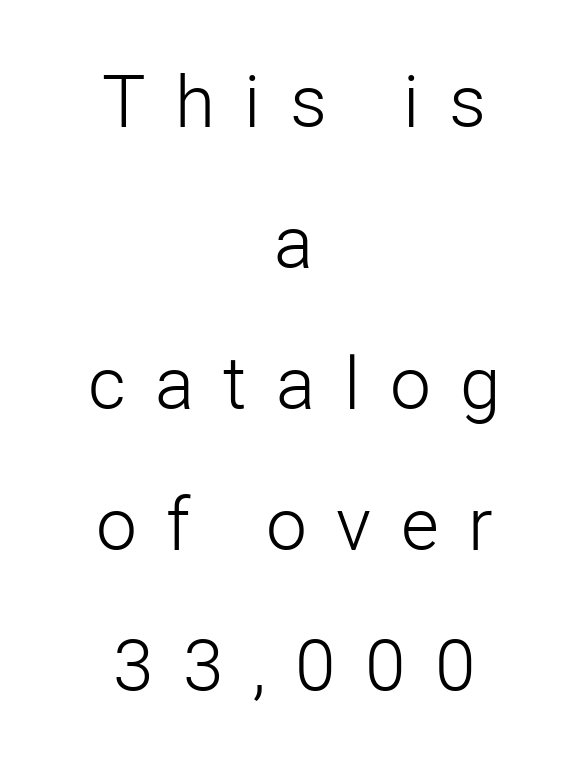
Q: Is the text bold? A: No.
Q: Is the text italic (slanted)? A: No, it is upright.
Q: Is the typeface a serif or a sans-serif typeface? A: Sans-serif.
Q: Is the text underlined? A: No.
Q: How is the paragraph aligned? A: Centered.
Q: Is the spacing between letters normal or unusually wide? A: Unusually wide.
Q: Is the spacing between lines tight, normal or loose? A: Loose.
Q: Width (condensed, normal, or wide)? A: Normal.
Q: Stroke contrast? A: Low.
Q: x-height? A: Medium.
Q: Monospaced? A: No.
